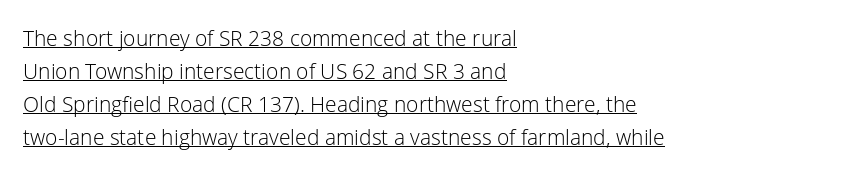
Vertical stems look standard width or narrower in stroke. The axis of the letterforms is exactly vertical. Is there an underline? Yes — a line sits under the letters. The space between consecutive lines is moderate. These lines keep a tight, regular rhythm from letter to letter.
